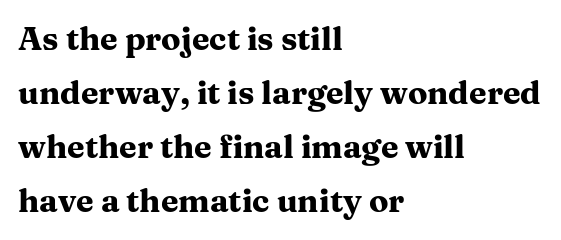
The image shows 32 px heavy, wide serif type, upright; set left-aligned, normal line spacing (1.69x), normal letter spacing, not underlined; medium stroke contrast and a medium x-height.
